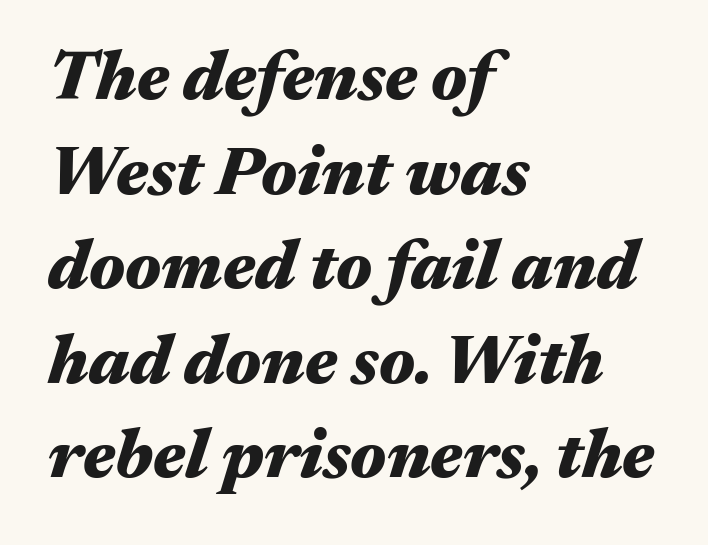
Q: Is the text bold? A: Yes.
Q: Is the text italic (slanted)? A: Yes, it leans right by about 17 degrees.
Q: Is the text underlined? A: No.
Q: How is the paragraph aligned? A: Left-aligned.
Q: Is the spacing between letters normal or unusually wide? A: Normal.
Q: Is the spacing between lines tight, normal or loose? A: Normal.
Q: Width (condensed, normal, or wide)? A: Wide.
Q: Stroke contrast? A: Medium.
Q: x-height? A: Medium.
Q: Monospaced? A: No.
